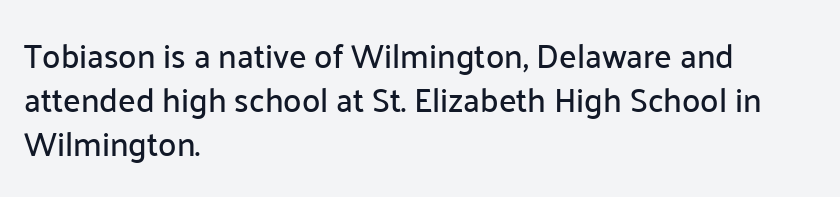
Nope, no serifs anywhere on these letters. Do the letters lean? They stand straight. The rendering anchors every line to the left-hand side. The baseline area is clear.
